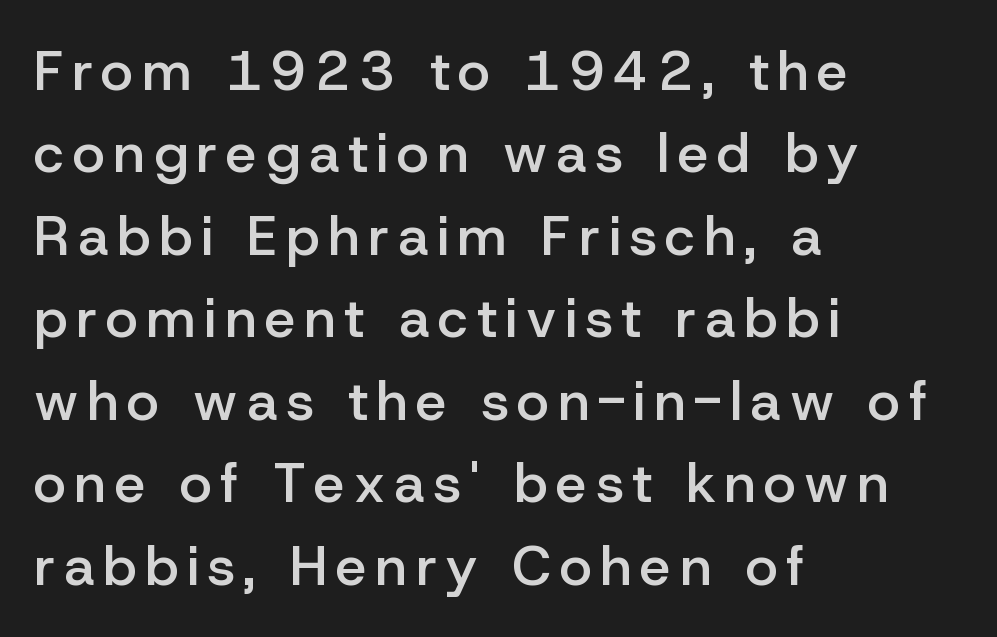
Successive baselines arrive at the customary interval. The passage shown is typed in a proportional face where columns would drift. Serif or sans? Sans — the stroke terminals are bare. Typeset ragged right — the left edge is the straight one.
